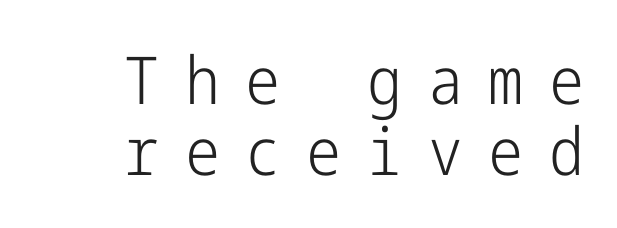
{"serif": "no", "italic": "no", "bold": "no", "weight": "light", "width": "condensed", "stroke_contrast": "low", "x_height": "medium", "underline": "no", "align": "right", "line_spacing": "tight", "line_spacing_ratio": 1.07, "letter_spacing": "wide", "letter_spacing_em": 0.39, "glyph_px": 66}
